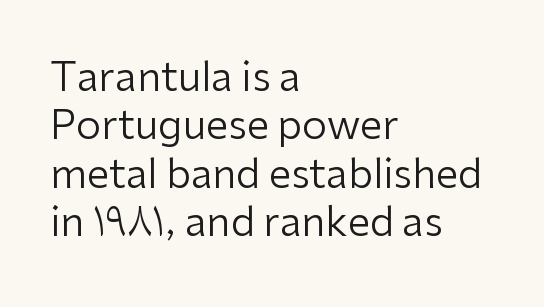
{"serif": "no", "italic": "no", "bold": "no", "weight": "regular", "width": "normal", "stroke_contrast": "low", "x_height": "medium", "monospaced": "no", "underline": "no", "align": "left", "line_spacing_ratio": 1.21, "letter_spacing": "normal", "letter_spacing_em": 0.0, "glyph_px": 40}
